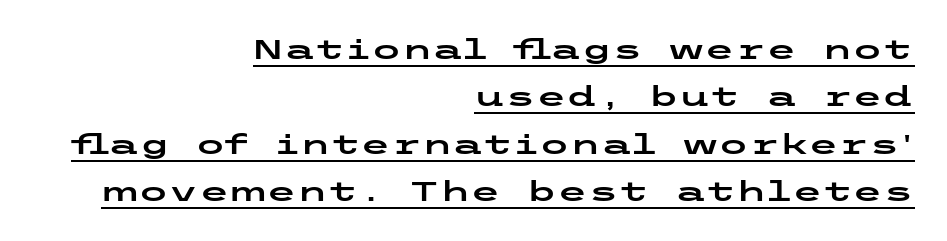
The image shows 28 px wide sans-serif type, upright; set right-aligned, normal line spacing (1.69x), normal letter spacing, underlined; low stroke contrast and a medium x-height.
